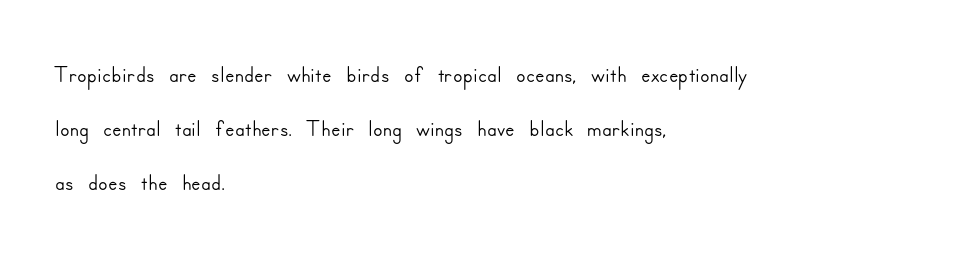
Q: Is the text italic (slanted)? A: No, it is upright.
Q: Is the typeface a serif or a sans-serif typeface? A: Sans-serif.
Q: Is the text underlined? A: No.
Q: How is the paragraph aligned? A: Left-aligned.
Q: Is the spacing between letters normal or unusually wide? A: Normal.
Q: Is the spacing between lines tight, normal or loose? A: Normal.
Q: Width (condensed, normal, or wide)? A: Normal.
Q: Stroke contrast? A: Low.
Q: x-height? A: Small.
Q: Monospaced? A: No.
